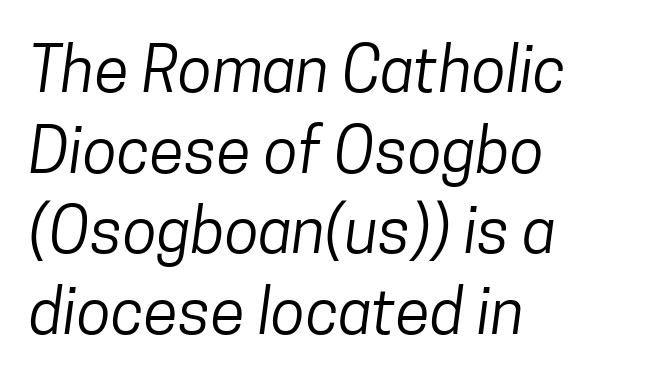
The image shows 63 px regular-weight, condensed sans-serif type; set left-aligned, normal line spacing (1.28x), normal letter spacing, not underlined; low stroke contrast and a medium x-height.
